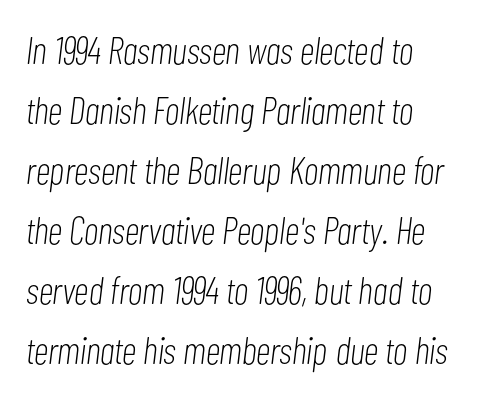
The image shows 38 px light, condensed type, italic (leaning right); set normal line spacing (1.58x), normal letter spacing, not underlined; low stroke contrast and a medium x-height.
